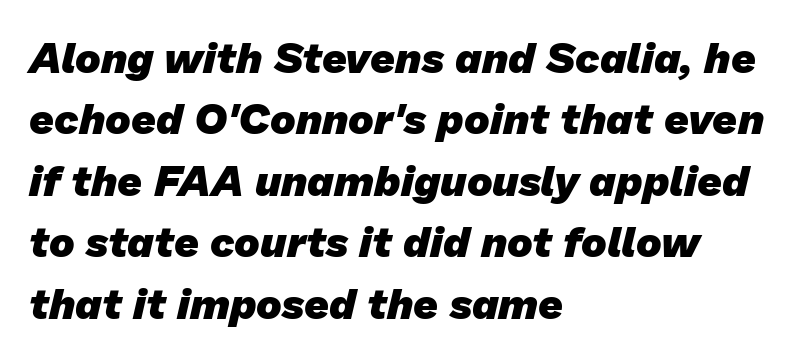
Q: Is the text bold? A: Yes.
Q: Is the typeface a serif or a sans-serif typeface? A: Sans-serif.
Q: Is the text underlined? A: No.
Q: How is the paragraph aligned? A: Left-aligned.
Q: Is the spacing between letters normal or unusually wide? A: Normal.
Q: Is the spacing between lines tight, normal or loose? A: Normal.
Q: Width (condensed, normal, or wide)? A: Normal.
Q: Stroke contrast? A: Low.
Q: x-height? A: Medium.
Q: Monospaced? A: No.
